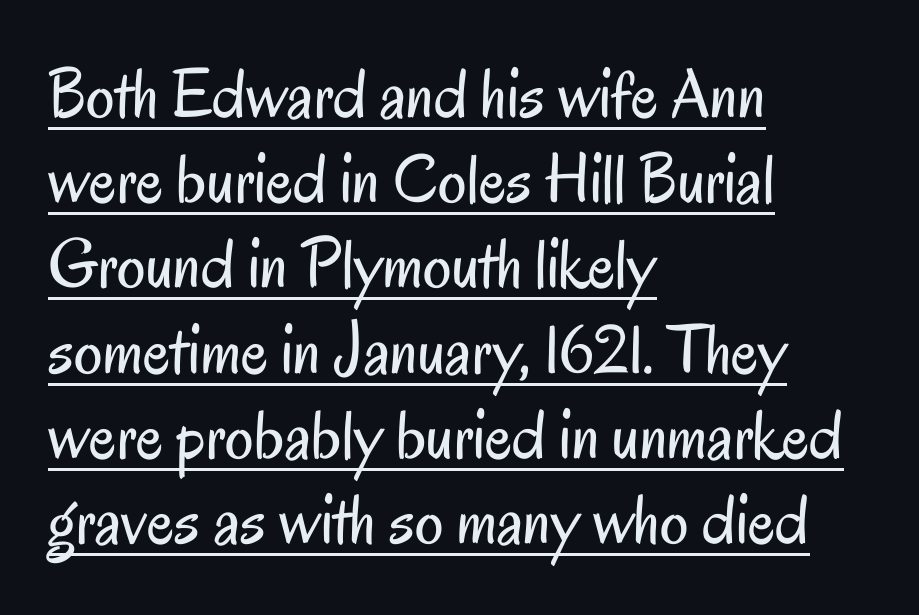
{"serif": "no", "italic": "no", "bold": "no", "weight": "regular", "width": "condensed", "stroke_contrast": "low", "x_height": "small", "monospaced": "no", "underline": "yes", "align": "left", "line_spacing_ratio": 1.2, "letter_spacing": "normal", "letter_spacing_em": 0.0, "glyph_px": 71}
